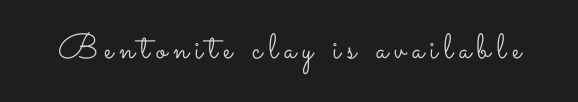
Q: Is the text bold? A: No.
Q: Is the text italic (slanted)? A: Yes.
Q: Is the text underlined? A: No.
Q: Width (condensed, normal, or wide)? A: Wide.
Q: Stroke contrast? A: Low.
Q: x-height? A: Small.
Q: Monospaced? A: No.
